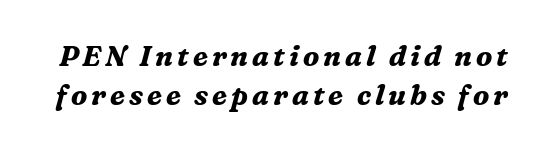
{"serif": "yes", "italic": "yes", "lean": "right", "slant_degrees": 16, "bold": "yes", "weight": "bold", "width": "normal", "stroke_contrast": "medium", "x_height": "medium", "monospaced": "no", "underline": "no", "line_spacing": "normal", "line_spacing_ratio": 1.41, "glyph_px": 28}
